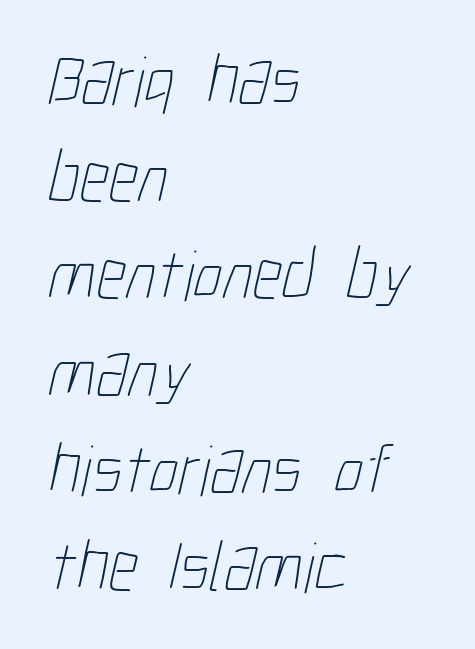
Q: Is the text bold? A: No.
Q: Is the text underlined? A: No.
Q: How is the paragraph aligned? A: Left-aligned.
Q: Is the spacing between letters normal or unusually wide? A: Normal.
Q: Is the spacing between lines tight, normal or loose? A: Normal.
Q: Width (condensed, normal, or wide)? A: Condensed.
Q: Stroke contrast? A: Low.
Q: x-height? A: Medium.
Q: Monospaced? A: No.
